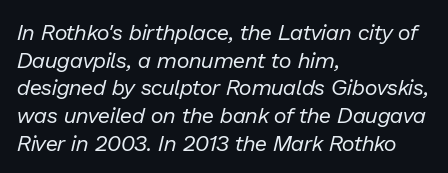
This sample is left-justified, so line endings fall wherever the words run out. The type is set solid horizontally, with unmodified tracking. The strokes carry an ordinary text weight at most. These lines sit exactly where default settings would place them. Quick note: italic.
